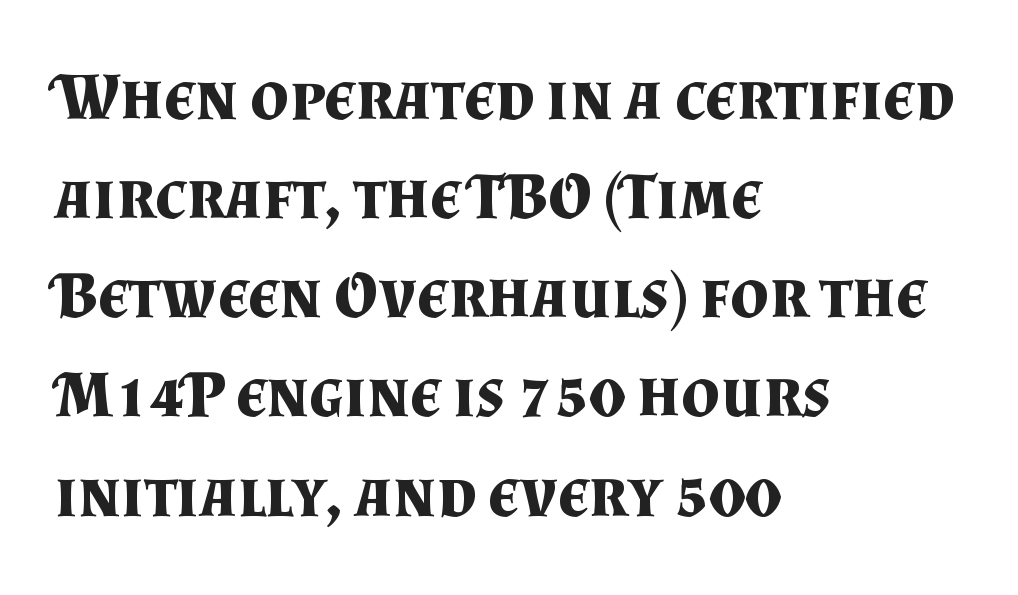
Q: Is the text bold? A: Yes.
Q: Is the text italic (slanted)? A: No, it is upright.
Q: Is the typeface a serif or a sans-serif typeface? A: Serif.
Q: Is the text underlined? A: No.
Q: How is the paragraph aligned? A: Left-aligned.
Q: Is the spacing between letters normal or unusually wide? A: Normal.
Q: Is the spacing between lines tight, normal or loose? A: Normal.
Q: Width (condensed, normal, or wide)? A: Normal.
Q: Stroke contrast? A: Medium.
Q: x-height? A: Small.
Q: Monospaced? A: No.
